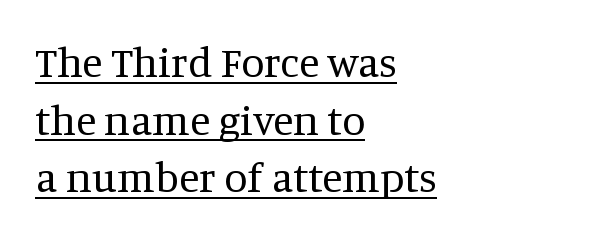
{"serif": "yes", "italic": "no", "bold": "no", "weight": "regular", "width": "normal", "stroke_contrast": "medium", "x_height": "large", "monospaced": "no", "underline": "yes", "align": "left", "line_spacing": "normal", "line_spacing_ratio": 1.37, "letter_spacing": "normal", "letter_spacing_em": 0.0, "glyph_px": 42}
